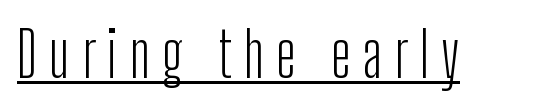
The image shows 62 px light, condensed sans-serif type, upright; set underlined; low stroke contrast and a medium x-height.
